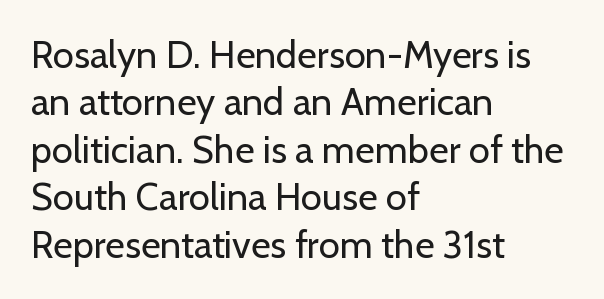
The space directly below the letters is spotless. The lines sit at an ordinary, default distance from one another. The passage shown is typed in a proportional face where columns would drift. Each stroke keeps to a modest, everyday thickness or less. Examine the stroke ends and you'll find no serifs.
